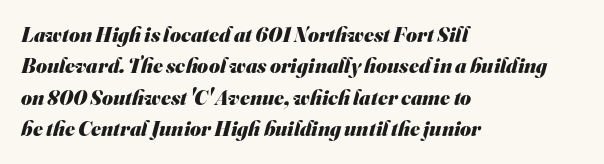
Q: Is the text bold? A: Yes.
Q: Is the text underlined? A: No.
Q: How is the paragraph aligned? A: Left-aligned.
Q: Is the spacing between letters normal or unusually wide? A: Normal.
Q: Is the spacing between lines tight, normal or loose? A: Normal.
